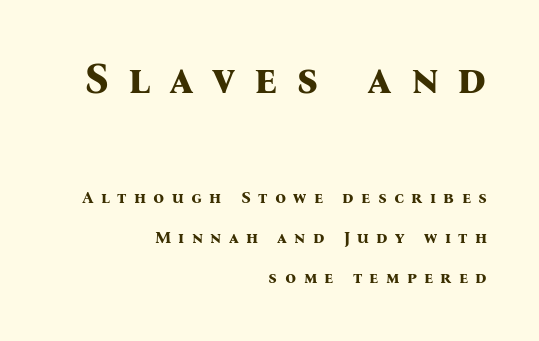
{"serif": "yes", "italic": "no", "bold": "yes", "weight": "bold", "width": "normal", "stroke_contrast": "medium", "x_height": "medium", "monospaced": "no", "underline": "no", "align": "right", "line_spacing": "loose", "line_spacing_ratio": 2.35, "letter_spacing": "wide", "letter_spacing_em": 0.43, "larger_block": "first", "size_ratio": 2.53, "glyph_px": 43}
